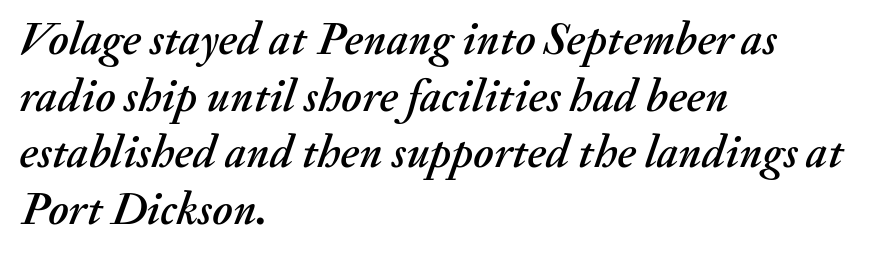
{"italic": "yes", "lean": "right", "slant_degrees": 20, "width": "normal", "stroke_contrast": "medium", "x_height": "small", "monospaced": "no", "underline": "no", "align": "left", "line_spacing_ratio": 1.23, "letter_spacing": "normal", "letter_spacing_em": 0.0, "glyph_px": 46}
